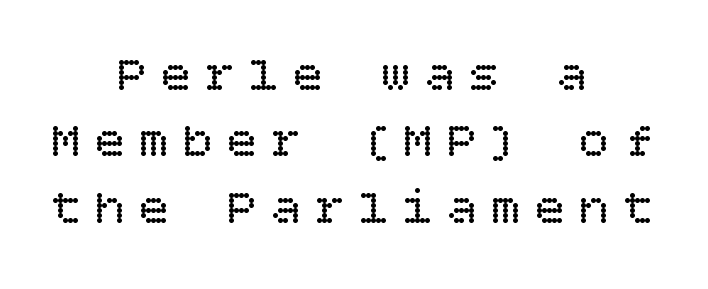
The image shows 50 px regular-weight type, upright; set centered, normal line spacing (1.33x), unusually wide letter spacing (+0.28 em), not underlined; low stroke contrast and a large x-height.
